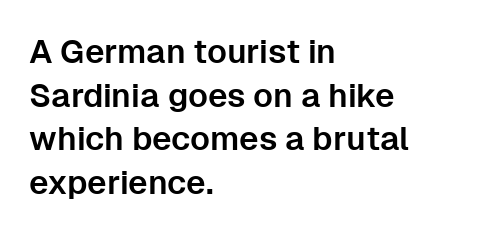
{"serif": "no", "italic": "no", "width": "normal", "stroke_contrast": "low", "x_height": "medium", "monospaced": "no", "underline": "no", "align": "left", "line_spacing": "normal", "line_spacing_ratio": 1.32, "letter_spacing": "normal", "letter_spacing_em": 0.0, "glyph_px": 33}
